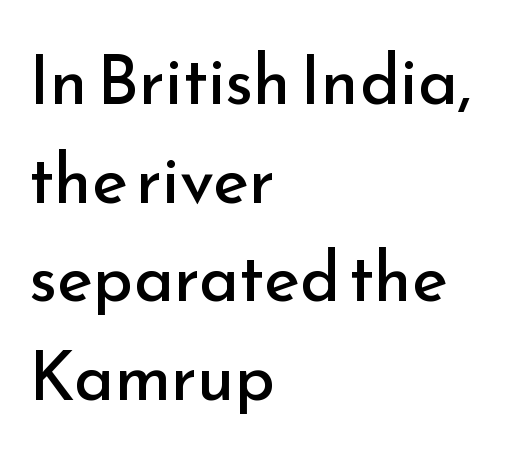
The tracking reads as untouched default to a designer's eye. The text block is weighted toward the left margin, trailing off unevenly rightward. Do the characters align in a grid? No, the font is proportional. The letters carry no serifs — their stems end cleanly without finishing strokes.
